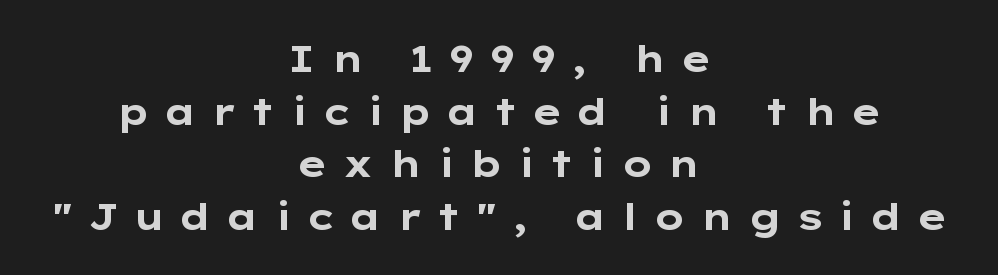
The letters are spread apart with noticeably loose tracking. Evenly set lines give the paragraph a standard silhouette. Is this a fixed-width face? No — the glyphs have proportional, varying widths. Its strokes are broad and dark, the hallmark of bold type.
